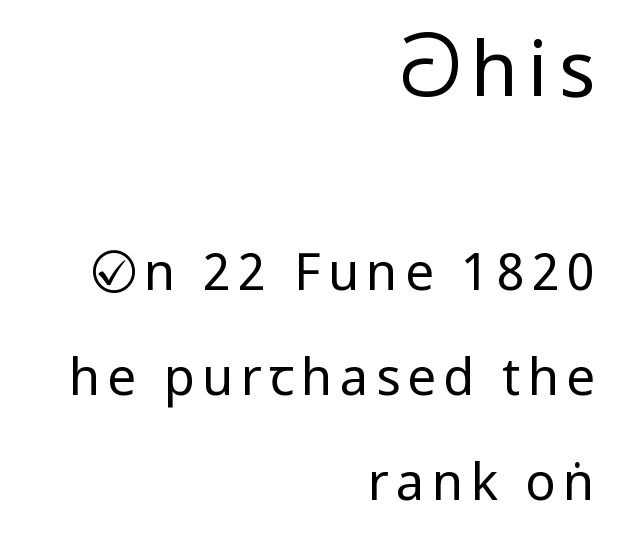
The image shows 76 px regular-weight, condensed sans-serif type, upright; set right-aligned, loose line spacing (2.06x), not underlined; the first (top) block is 1.49x larger; low stroke contrast and a large x-height.
